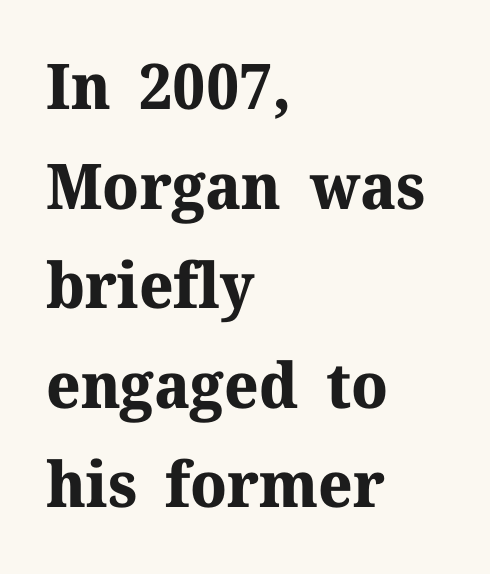
{"serif": "yes", "italic": "no", "bold": "yes", "weight": "bold", "width": "normal", "stroke_contrast": "medium", "x_height": "medium", "monospaced": "no", "underline": "no", "align": "left", "line_spacing": "normal", "line_spacing_ratio": 1.58, "letter_spacing": "normal", "letter_spacing_em": 0.0, "glyph_px": 63}
